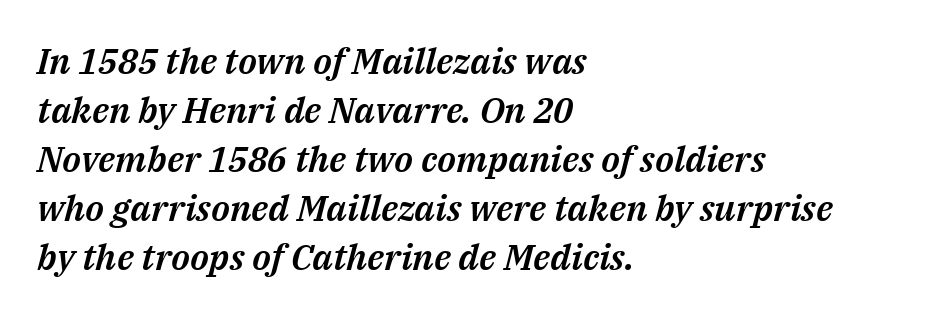
The image shows 36 px text type, italic (leaning right); set left-aligned, normal line spacing (1.36x), normal letter spacing, not underlined; medium stroke contrast and a medium x-height.
